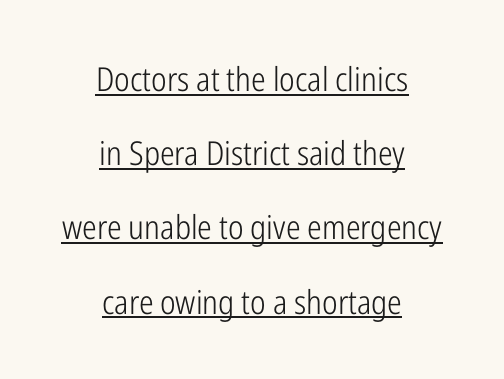
Q: Is the text bold? A: No.
Q: Is the text italic (slanted)? A: No, it is upright.
Q: Is the typeface a serif or a sans-serif typeface? A: Sans-serif.
Q: Is the text underlined? A: Yes.
Q: How is the paragraph aligned? A: Centered.
Q: Is the spacing between letters normal or unusually wide? A: Normal.
Q: Is the spacing between lines tight, normal or loose? A: Loose.
Q: Width (condensed, normal, or wide)? A: Condensed.
Q: Stroke contrast? A: Low.
Q: x-height? A: Medium.
Q: Monospaced? A: No.
